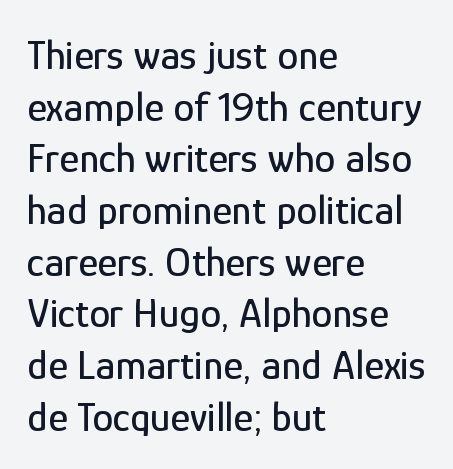
Q: Is the text italic (slanted)? A: No, it is upright.
Q: Is the typeface a serif or a sans-serif typeface? A: Sans-serif.
Q: Is the text underlined? A: No.
Q: How is the paragraph aligned? A: Left-aligned.
Q: Is the spacing between letters normal or unusually wide? A: Normal.
Q: Width (condensed, normal, or wide)? A: Condensed.
Q: Stroke contrast? A: Low.
Q: x-height? A: Medium.
Q: Monospaced? A: No.
